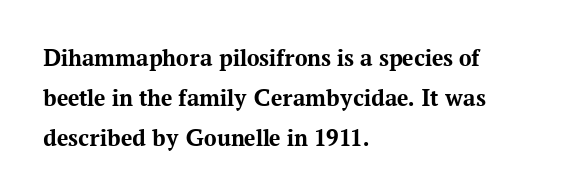
Tracking value appears to be zero — textbook default spacing. The text block is weighted toward the left margin, trailing off unevenly rightward. Posture: straight, roman, zero tilt. Regarding leading, the lines here are spaced in the standard way. Honestly, there is no underline to notice here at all. Thick stems and heavy bowls — unmistakably bold.
